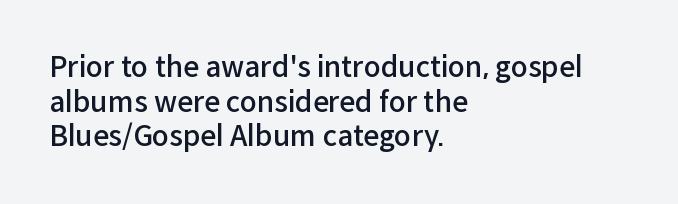
{"serif": "no", "italic": "no", "bold": "semi", "weight": "semibold", "width": "normal", "stroke_contrast": "low", "x_height": "medium", "monospaced": "no", "underline": "no", "align": "left", "line_spacing_ratio": 1.24, "letter_spacing": "normal", "letter_spacing_em": 0.0, "glyph_px": 28}
